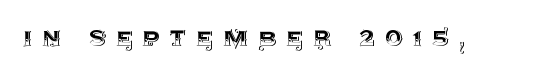
The image shows 29 px text type, upright; set unusually wide letter spacing (+0.34 em), not underlined; a large x-height.
